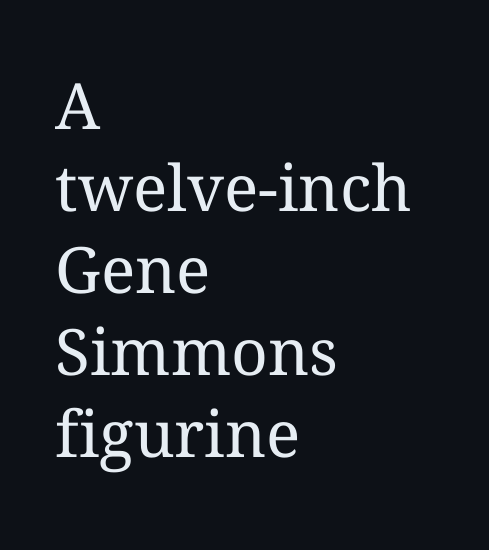
{"italic": "no", "bold": "no", "weight": "regular", "width": "normal", "stroke_contrast": "medium", "x_height": "medium", "monospaced": "no", "underline": "no", "align": "left", "line_spacing": "normal", "line_spacing_ratio": 1.28, "letter_spacing": "normal", "letter_spacing_em": 0.0, "glyph_px": 64}
